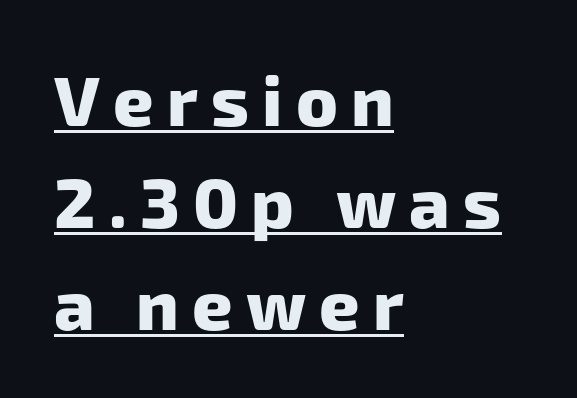
{"serif": "no", "bold": "yes", "weight": "heavy", "width": "normal", "stroke_contrast": "low", "x_height": "medium", "monospaced": "no", "underline": "yes", "align": "left", "line_spacing": "normal", "line_spacing_ratio": 1.46, "glyph_px": 70}
